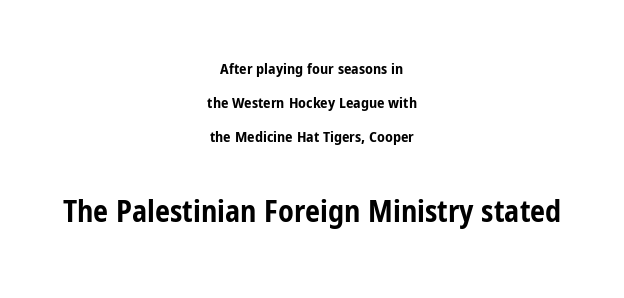
{"serif": "no", "italic": "no", "bold": "yes", "weight": "bold", "width": "condensed", "stroke_contrast": "low", "x_height": "medium", "monospaced": "no", "underline": "no", "align": "center", "line_spacing": "loose", "line_spacing_ratio": 2.28, "letter_spacing": "normal", "letter_spacing_em": 0.0, "larger_block": "second", "size_ratio": 2.0, "glyph_px": 30}
